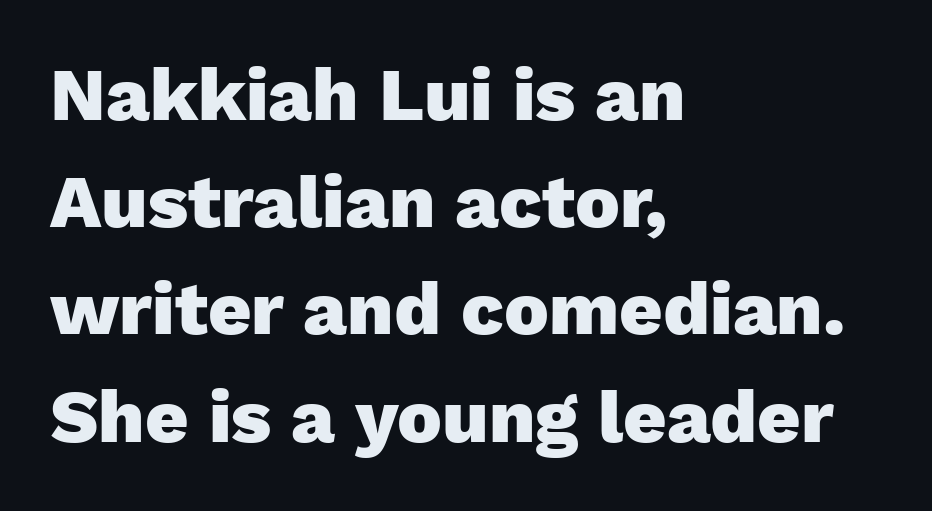
{"serif": "no", "italic": "no", "bold": "yes", "weight": "heavy", "width": "normal", "stroke_contrast": "low", "x_height": "medium", "monospaced": "no", "underline": "no", "align": "left", "line_spacing": "normal", "line_spacing_ratio": 1.43, "letter_spacing": "normal", "letter_spacing_em": 0.0, "glyph_px": 75}
